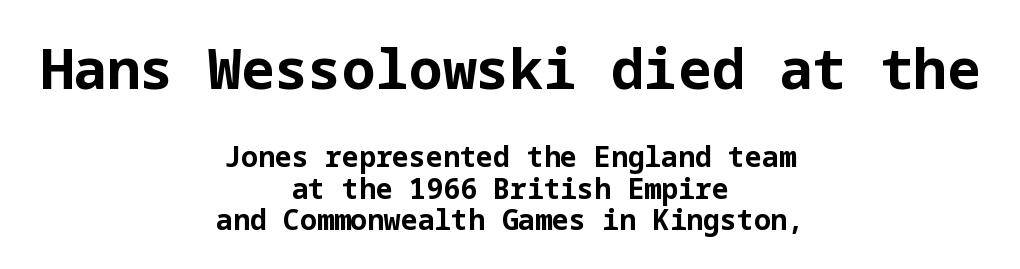
These lines stack symmetrically, like a column narrowing and widening about its center. Typographically, this falls in the sans-serif category. Honestly, the rows look squashed on top of each other. Words float on clear page, feet unadorned.
